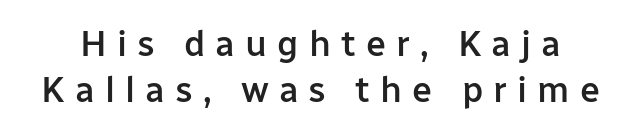
{"serif": "no", "italic": "no", "bold": "semi", "weight": "semibold", "width": "normal", "stroke_contrast": "low", "x_height": "medium", "monospaced": "no", "underline": "no", "line_spacing": "normal", "line_spacing_ratio": 1.28, "letter_spacing": "wide", "letter_spacing_em": 0.28, "glyph_px": 36}
